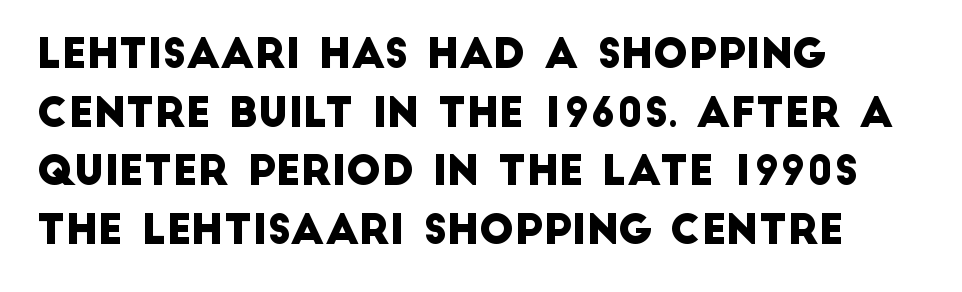
Q: Is the typeface a serif or a sans-serif typeface? A: Sans-serif.
Q: Is the text underlined? A: No.
Q: How is the paragraph aligned? A: Left-aligned.
Q: Is the spacing between letters normal or unusually wide? A: Normal.
Q: Is the spacing between lines tight, normal or loose? A: Normal.
Q: Width (condensed, normal, or wide)? A: Normal.
Q: Stroke contrast? A: Low.
Q: x-height? A: Large.
Q: Monospaced? A: No.
